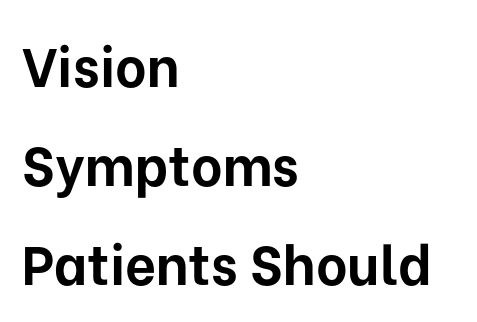
Note the varied advance widths — an 'i' is clearly narrower than an 'm'. These lines are composed in type without serifs. Horizontally, the lines are justified to the leading edge only. In terms of weight, the rendering is a true, heavy bold. Quick note: not italic, upright. Each row of text sits above clean, open space.
